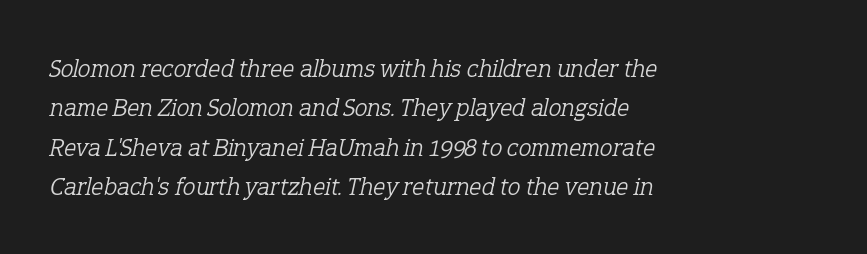
The image shows 26 px text type, italic (leaning right); set left-aligned, normal line spacing (1.51x), normal letter spacing, not underlined.
